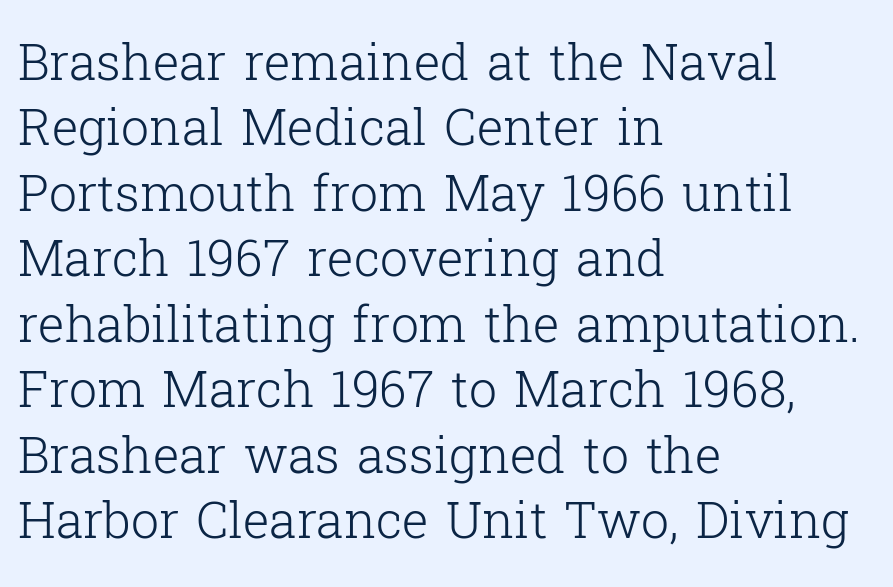
{"serif": "yes", "italic": "no", "bold": "no", "weight": "light", "width": "normal", "stroke_contrast": "low", "x_height": "medium", "monospaced": "no", "underline": "no", "align": "left", "line_spacing": "normal", "line_spacing_ratio": 1.31, "letter_spacing": "normal", "letter_spacing_em": 0.0, "glyph_px": 50}
